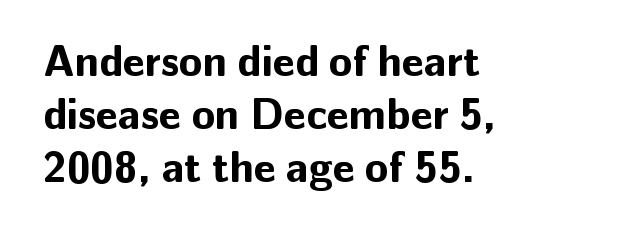
{"serif": "no", "italic": "no", "bold": "yes", "weight": "bold", "width": "normal", "stroke_contrast": "low", "x_height": "medium", "monospaced": "no", "underline": "no", "align": "left", "line_spacing_ratio": 1.23, "letter_spacing": "normal", "letter_spacing_em": 0.0, "glyph_px": 43}
